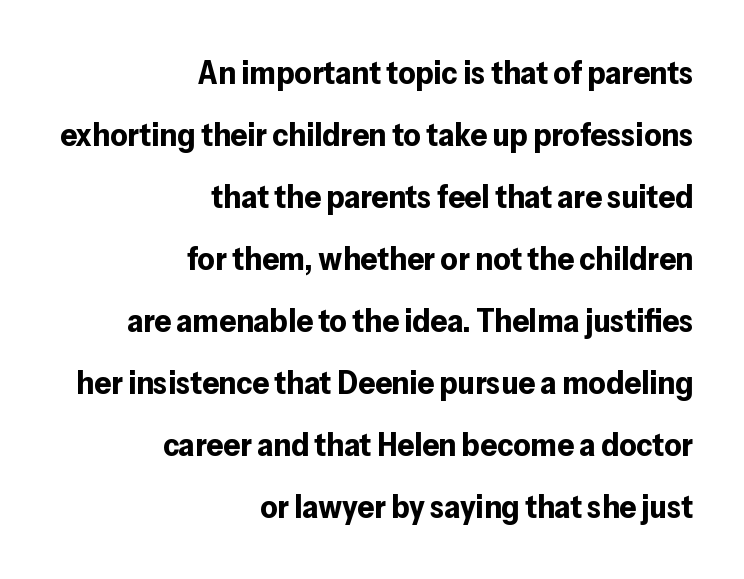
The image shows 33 px bold sans-serif type, upright; set right-aligned, line spacing 1.88x, normal letter spacing, not underlined; low stroke contrast and a medium x-height.
